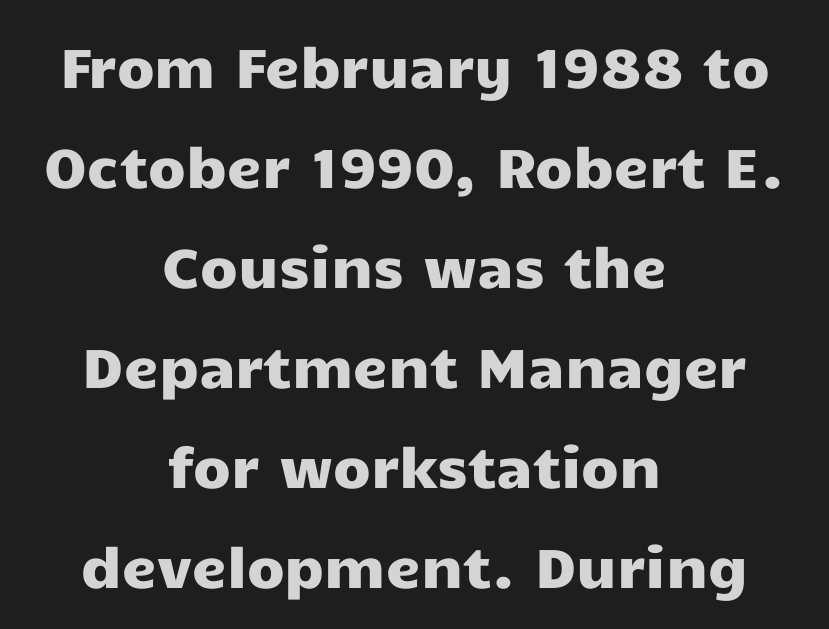
{"serif": "no", "italic": "no", "width": "wide", "stroke_contrast": "low", "x_height": "medium", "monospaced": "no", "underline": "no", "align": "center", "line_spacing_ratio": 1.82, "letter_spacing": "normal", "letter_spacing_em": 0.0, "glyph_px": 55}
